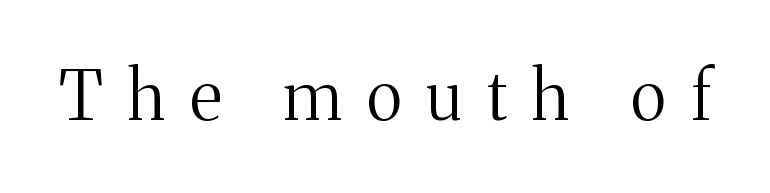
{"serif": "yes", "italic": "no", "bold": "no", "weight": "regular", "width": "normal", "stroke_contrast": "medium", "x_height": "medium", "monospaced": "no", "underline": "no", "letter_spacing": "wide", "letter_spacing_em": 0.38, "glyph_px": 67}
